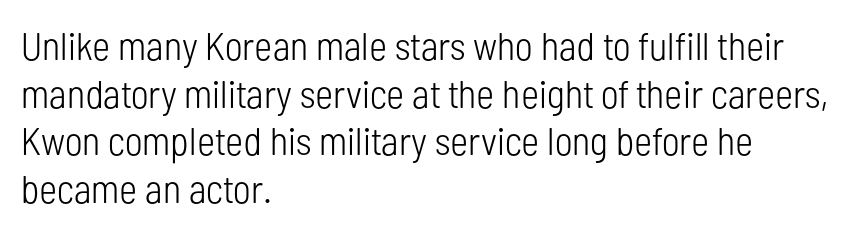
The image shows 39 px light, condensed sans-serif type, upright; set left-aligned, line spacing 1.22x, normal letter spacing, not underlined; low stroke contrast and a medium x-height.
